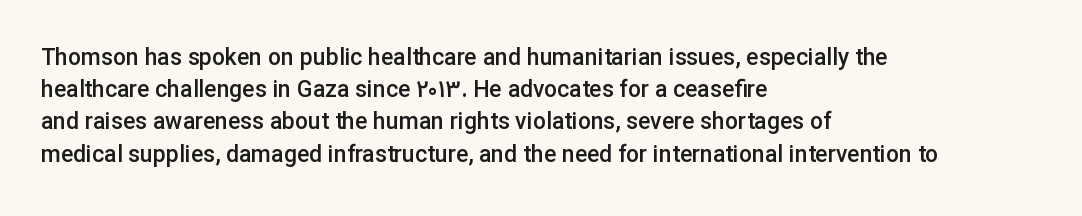
{"italic": "no", "bold": "semi", "underline": "no", "align": "left", "line_spacing": "normal", "line_spacing_ratio": 1.4, "letter_spacing": "normal", "letter_spacing_em": 0.0, "glyph_px": 23}
